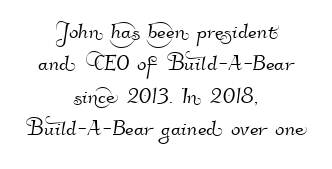
{"serif": "no", "width": "normal", "stroke_contrast": "high", "x_height": "small", "monospaced": "no", "underline": "no", "align": "center", "line_spacing_ratio": 1.16, "letter_spacing": "normal", "letter_spacing_em": 0.0, "glyph_px": 28}
